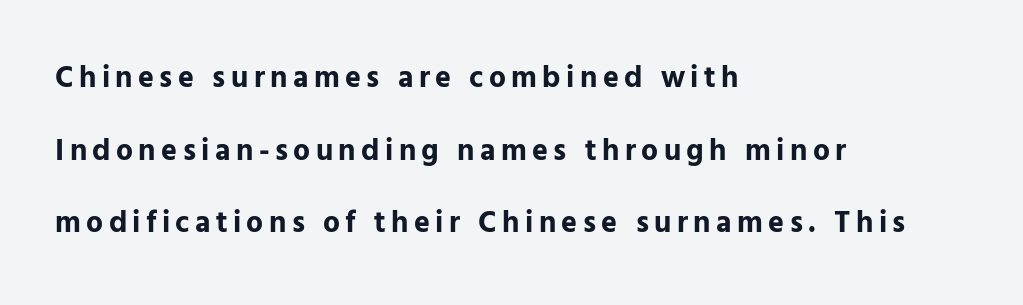
Q: Is the text bold? A: Yes.
Q: Is the text italic (slanted)? A: No, it is upright.
Q: Is the typeface a serif or a sans-serif typeface? A: Sans-serif.
Q: Is the text underlined? A: No.
Q: How is the paragraph aligned? A: Left-aligned.
Q: Is the spacing between lines tight, normal or loose? A: Loose.
Q: Width (condensed, normal, or wide)? A: Normal.
Q: Stroke contrast? A: Low.
Q: x-height? A: Medium.
Q: Monospaced? A: No.
